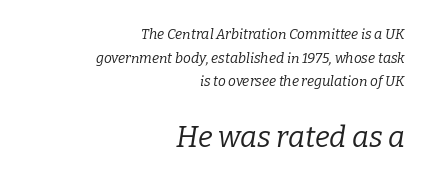
The text carries the slant typical of an italic or oblique font. Weight: in the light-to-regular range. Font category for this specimen: serif. The block sitting lower on the canvas is the one with enlarged characters.
